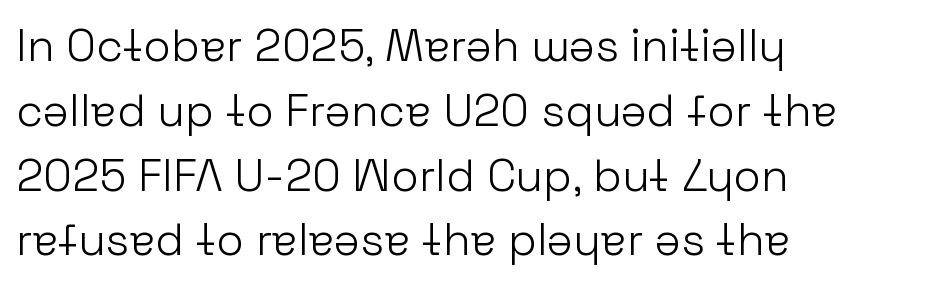
Q: Is the text bold? A: No.
Q: Is the text italic (slanted)? A: No, it is upright.
Q: Is the typeface a serif or a sans-serif typeface? A: Sans-serif.
Q: Is the text underlined? A: No.
Q: How is the paragraph aligned? A: Left-aligned.
Q: Is the spacing between letters normal or unusually wide? A: Normal.
Q: Is the spacing between lines tight, normal or loose? A: Normal.
Q: Width (condensed, normal, or wide)? A: Normal.
Q: Stroke contrast? A: Low.
Q: x-height? A: Medium.
Q: Monospaced? A: No.
